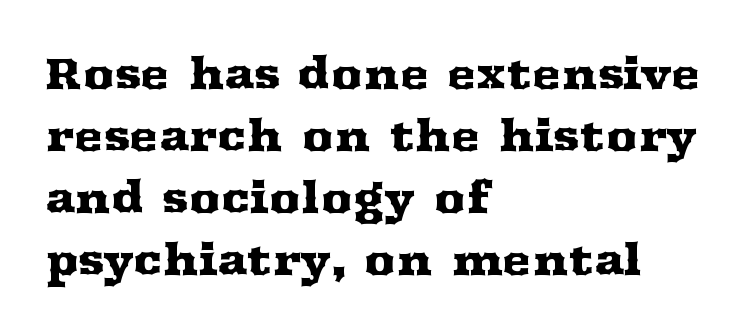
The rows are spaced the way most documents space them. The passage shown is typed in a proportional face where columns would drift. The rendering shows small feet on the letterforms — a serif design. Short note: letters normally spaced.
